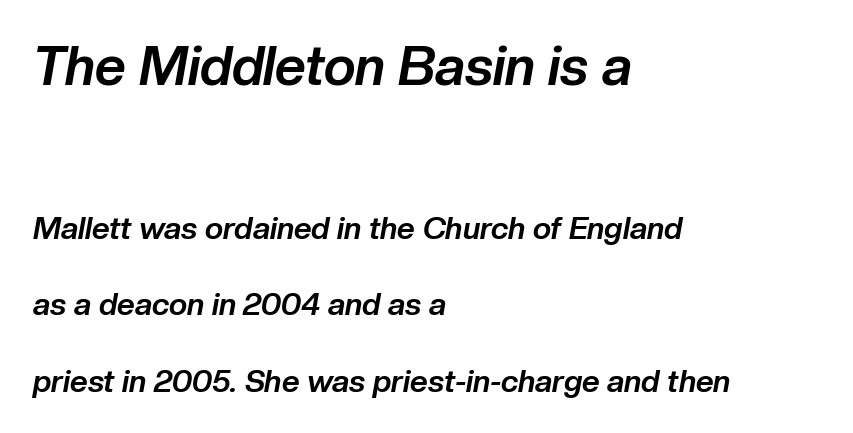
The space beneath each line is pristine and unruled. This rendering leaves character spacing at its baseline value. Is the type bold? Yes — the strokes are clearly thick and heavy. This sample trades compactness for vertical openness between lines. Each letter keeps its own natural width here, so spacing adapts to shape. The upper block of text is set noticeably larger than the block beneath it.
